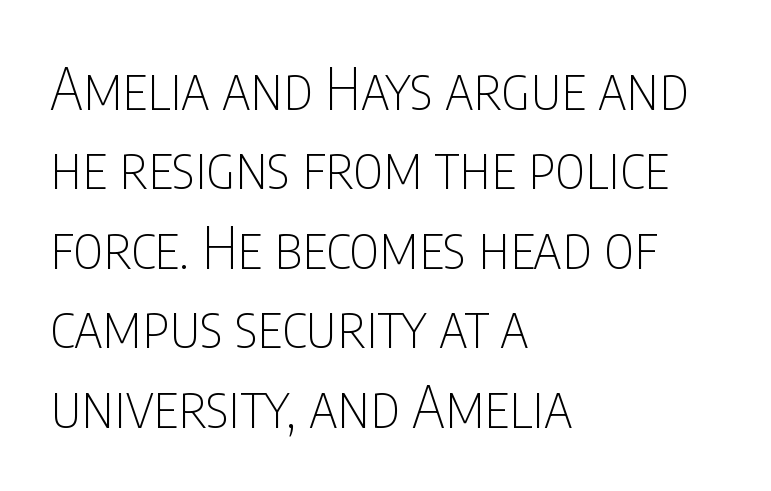
Q: Is the text bold? A: No.
Q: Is the text italic (slanted)? A: No, it is upright.
Q: Is the typeface a serif or a sans-serif typeface? A: Sans-serif.
Q: Is the text underlined? A: No.
Q: How is the paragraph aligned? A: Left-aligned.
Q: Is the spacing between letters normal or unusually wide? A: Normal.
Q: Is the spacing between lines tight, normal or loose? A: Normal.
Q: Width (condensed, normal, or wide)? A: Condensed.
Q: Stroke contrast? A: Low.
Q: x-height? A: Large.
Q: Monospaced? A: No.
